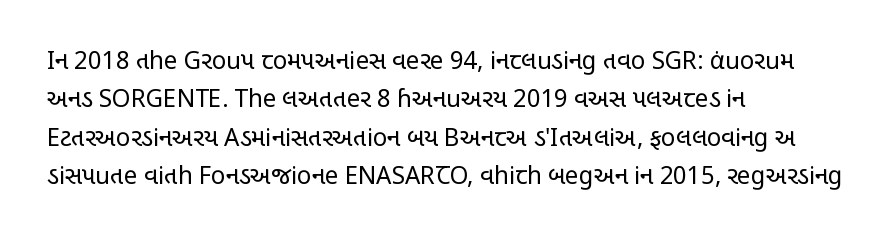
The image shows 24 px text type, upright; set left-aligned, normal line spacing (1.6x), normal letter spacing, not underlined.
